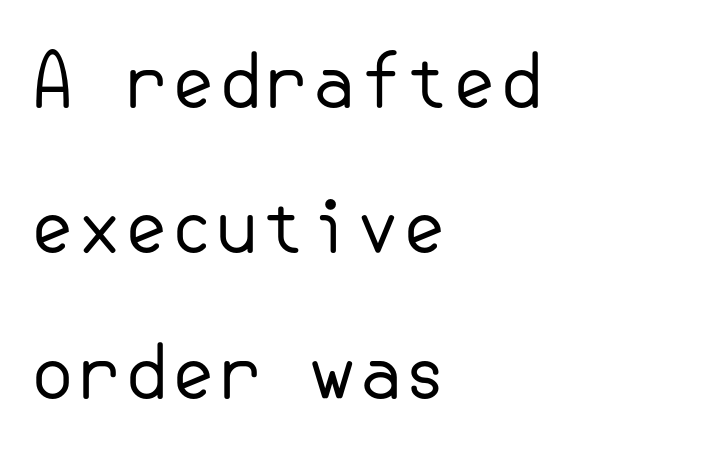
The image shows 75 px regular-weight sans-serif type, upright; set left-aligned, loose line spacing (1.94x), normal letter spacing, not underlined; low stroke contrast and a small x-height.
